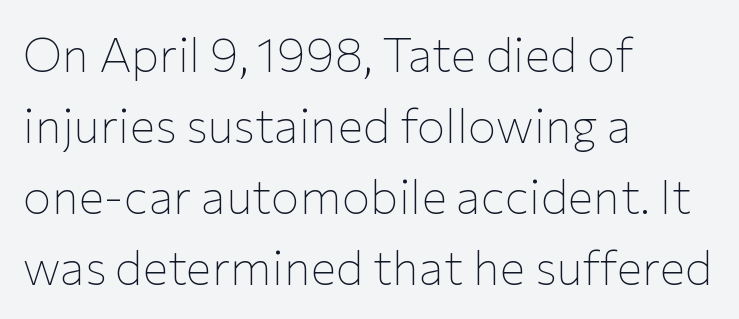
How are the letters spaced? Ordinarily, with no added tracking. If you drew a line through each stem, it would be perfectly vertical. These lines are set flush left with a ragged right edge. Baseline-to-baseline distance is the conventional proportion of letter height. Counters stay open thanks to moderate or lighter strokes.
